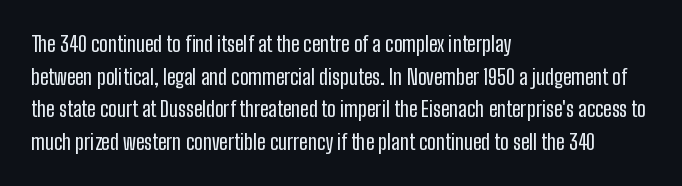
{"italic": "no", "underline": "no", "align": "left", "line_spacing": "normal", "line_spacing_ratio": 1.55, "letter_spacing": "normal", "letter_spacing_em": 0.0, "glyph_px": 21}
